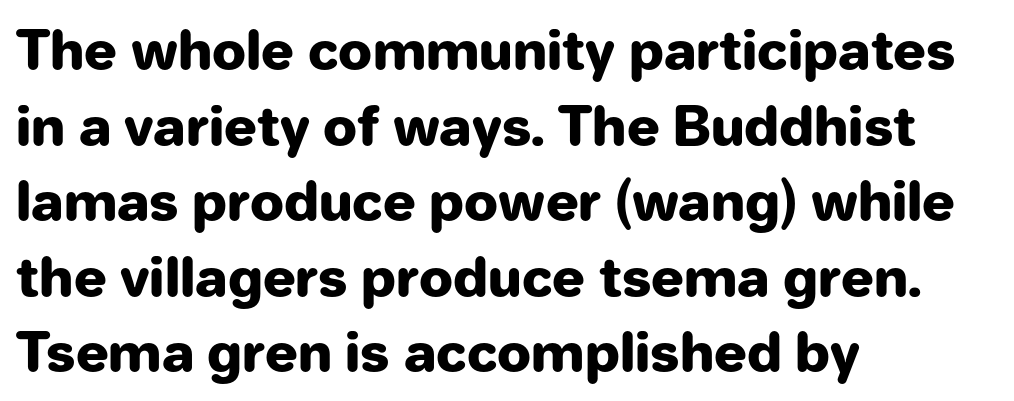
The image shows 54 px heavy sans-serif type, upright; set left-aligned, normal line spacing (1.4x), normal letter spacing, not underlined; low stroke contrast and a medium x-height.
